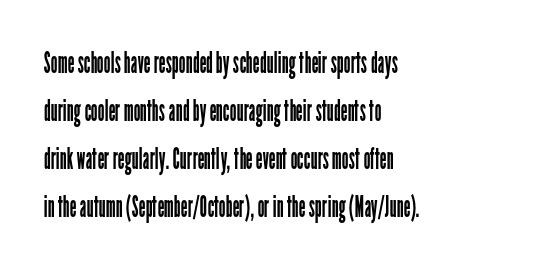
The image shows 30 px regular-weight, condensed sans-serif type, upright; set left-aligned, normal line spacing (1.6x), normal letter spacing, not underlined; low stroke contrast and a medium x-height.
